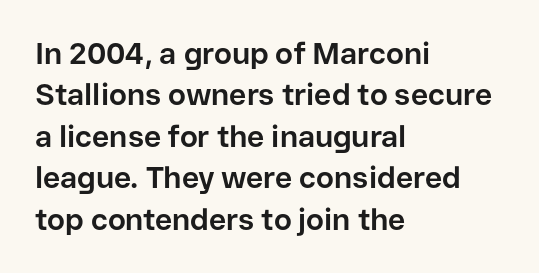
A full-strength bold gives these letters their thick strokes. Caption: standard tracking, unaltered. Every stem runs plumb, perpendicular to the baseline. The space beneath each line is pristine and unruled.
